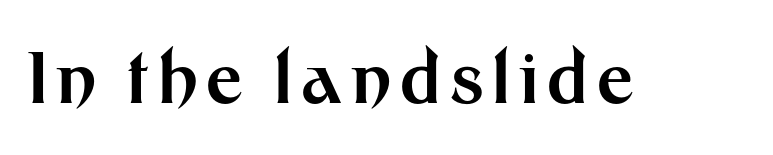
Q: Is the text bold? A: Yes.
Q: Is the text italic (slanted)? A: No, it is upright.
Q: Is the typeface a serif or a sans-serif typeface? A: Sans-serif.
Q: Is the text underlined? A: No.
Q: Width (condensed, normal, or wide)? A: Normal.
Q: Stroke contrast? A: Medium.
Q: x-height? A: Medium.
Q: Monospaced? A: No.
